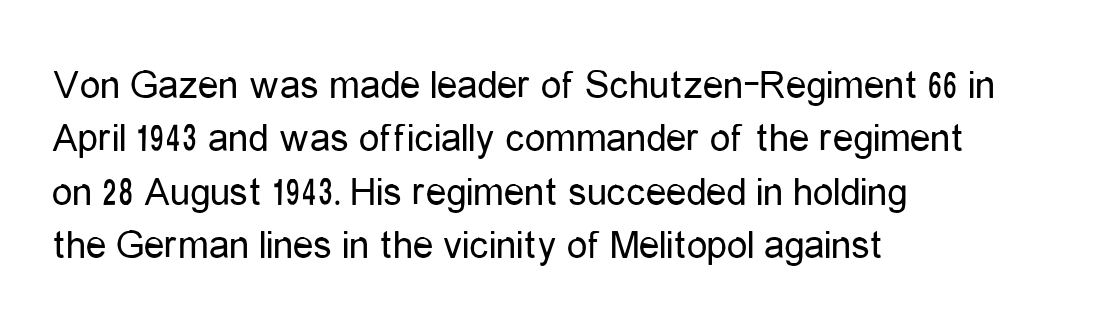
{"serif": "no", "italic": "no", "bold": "no", "weight": "regular", "width": "condensed", "stroke_contrast": "low", "x_height": "medium", "monospaced": "no", "underline": "no", "align": "left", "line_spacing": "normal", "line_spacing_ratio": 1.3, "letter_spacing": "normal", "letter_spacing_em": 0.0, "glyph_px": 41}
